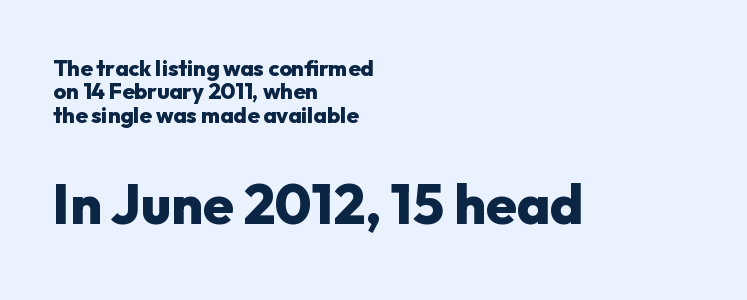
The image shows 55 px heavy sans-serif type, upright; set left-aligned, tight line spacing (1.06x), normal letter spacing, not underlined; the second (bottom) block is 2.5x larger; low stroke contrast and a medium x-height.
